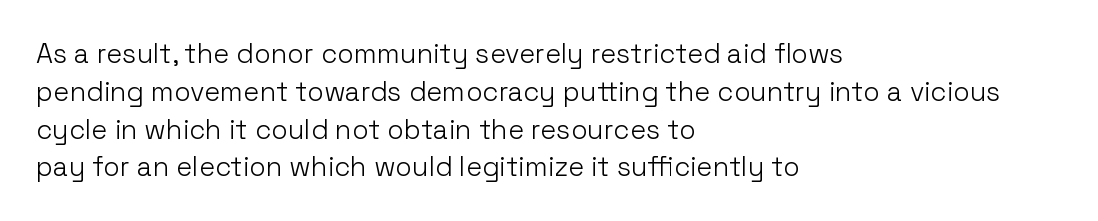
Q: Is the text bold? A: No.
Q: Is the text italic (slanted)? A: No, it is upright.
Q: Is the text underlined? A: No.
Q: How is the paragraph aligned? A: Left-aligned.
Q: Is the spacing between letters normal or unusually wide? A: Normal.
Q: Is the spacing between lines tight, normal or loose? A: Normal.
